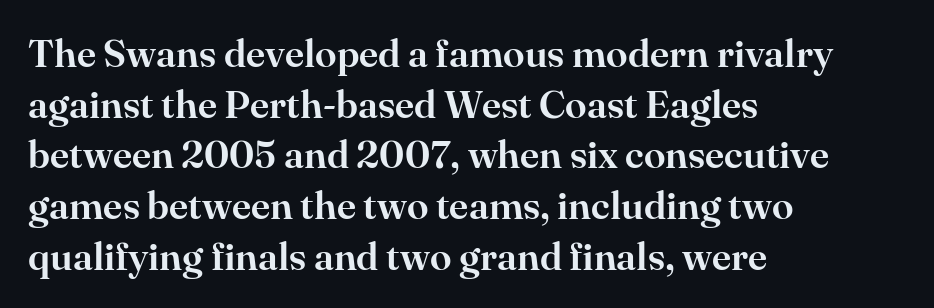
The image shows 39 px serif type, upright; set left-aligned, normal line spacing (1.3x), normal letter spacing, not underlined; high stroke contrast and a small x-height.
